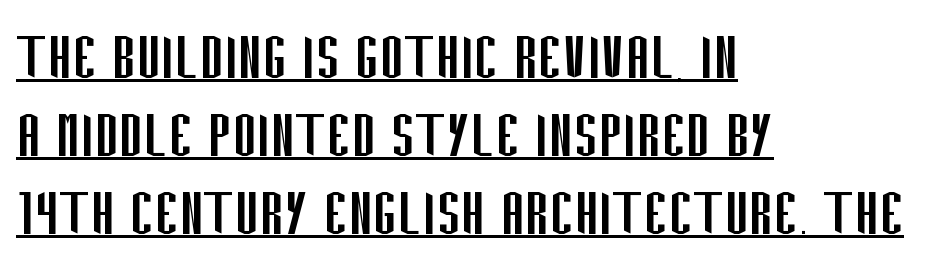
Q: Is the text bold? A: No.
Q: Is the text italic (slanted)? A: No, it is upright.
Q: Is the typeface a serif or a sans-serif typeface? A: Sans-serif.
Q: Is the text underlined? A: Yes.
Q: How is the paragraph aligned? A: Left-aligned.
Q: Is the spacing between letters normal or unusually wide? A: Normal.
Q: Is the spacing between lines tight, normal or loose? A: Tight.
Q: Width (condensed, normal, or wide)? A: Condensed.
Q: Stroke contrast? A: Low.
Q: x-height? A: Large.
Q: Monospaced? A: No.
